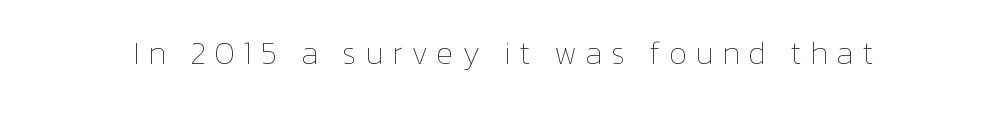
Q: Is the text bold? A: No.
Q: Is the text italic (slanted)? A: No, it is upright.
Q: Is the text underlined? A: No.
Q: Is the spacing between letters normal or unusually wide? A: Unusually wide.
Q: Width (condensed, normal, or wide)? A: Normal.
Q: Stroke contrast? A: Low.
Q: x-height? A: Medium.
Q: Monospaced? A: No.
